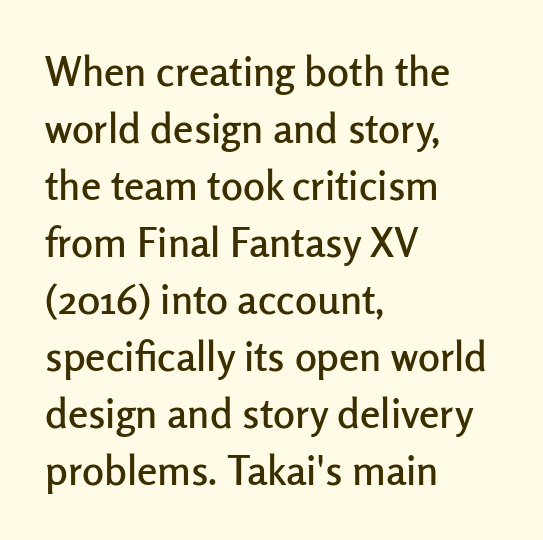
The image shows 41 px sans-serif type, upright; set left-aligned, normal line spacing (1.39x), normal letter spacing, not underlined; low stroke contrast and a medium x-height.
